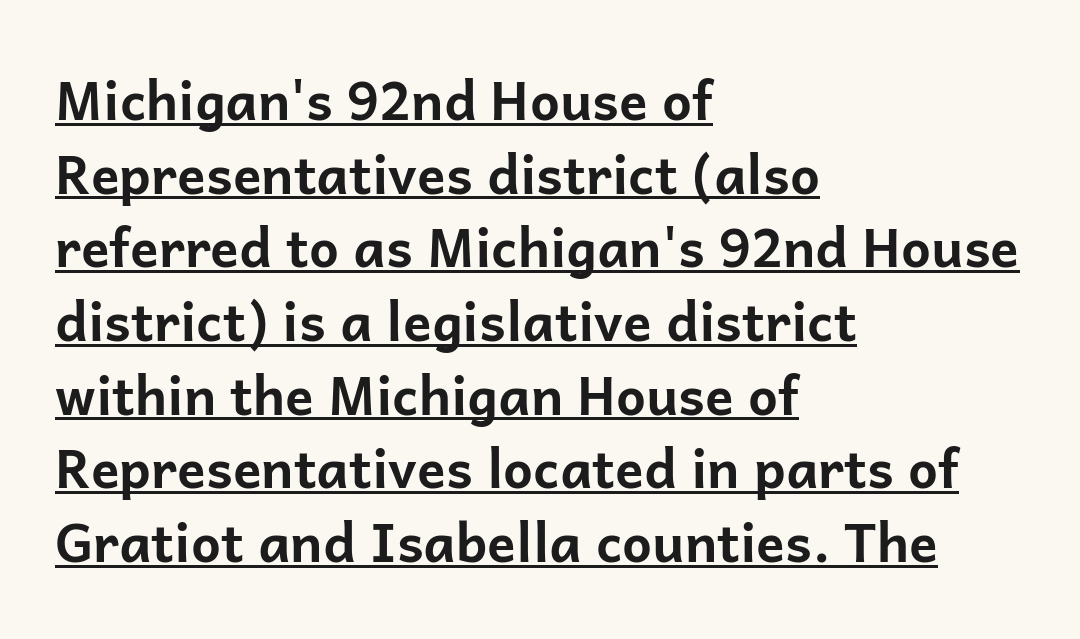
Q: Is the text bold? A: Yes.
Q: Is the text italic (slanted)? A: No, it is upright.
Q: Is the typeface a serif or a sans-serif typeface? A: Sans-serif.
Q: Is the text underlined? A: Yes.
Q: How is the paragraph aligned? A: Left-aligned.
Q: Is the spacing between letters normal or unusually wide? A: Normal.
Q: Is the spacing between lines tight, normal or loose? A: Normal.
Q: Width (condensed, normal, or wide)? A: Normal.
Q: Stroke contrast? A: Low.
Q: x-height? A: Medium.
Q: Monospaced? A: No.
